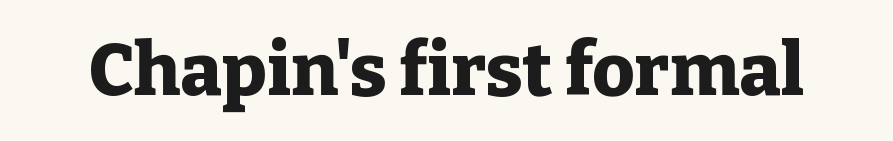
The gaps between neighbouring characters are ordinary and unremarkable. To sum up the face: it has serifs. The face used here is proportionally spaced, like ordinary book or web type. Plenty of ink on the page — the face is bold. Each row of text sits above clean, open space. The typography opts for an upright posture over an oblique one.
